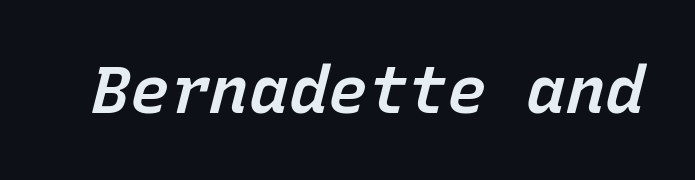
The image shows 66 px semibold type, italic (leaning right), monospaced; set normal letter spacing, not underlined; low stroke contrast and a medium x-height.
